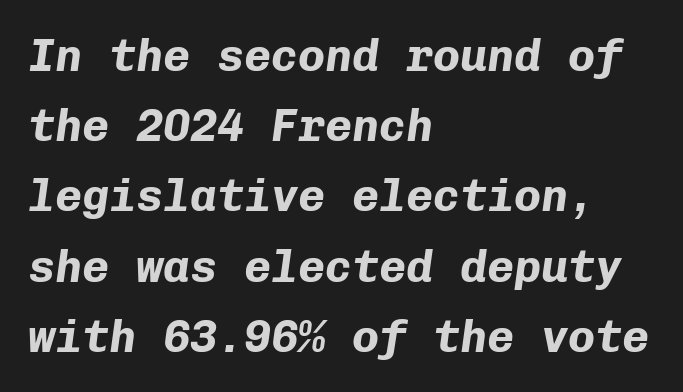
{"italic": "yes", "lean": "right", "slant_degrees": 8, "bold": "yes", "weight": "bold", "width": "normal", "stroke_contrast": "low", "x_height": "medium", "monospaced": "yes", "underline": "no", "align": "left", "line_spacing": "normal", "line_spacing_ratio": 1.56, "letter_spacing": "normal", "letter_spacing_em": 0.0, "glyph_px": 45}
